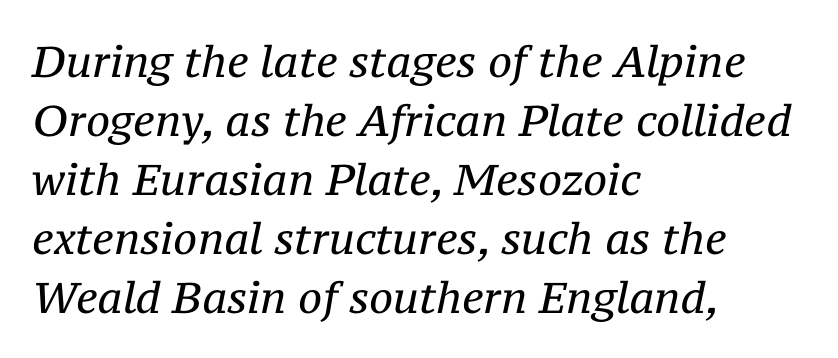
The image shows 43 px regular-weight serif type, italic (leaning right); set left-aligned, normal line spacing (1.37x), normal letter spacing, not underlined; medium stroke contrast and a medium x-height.
